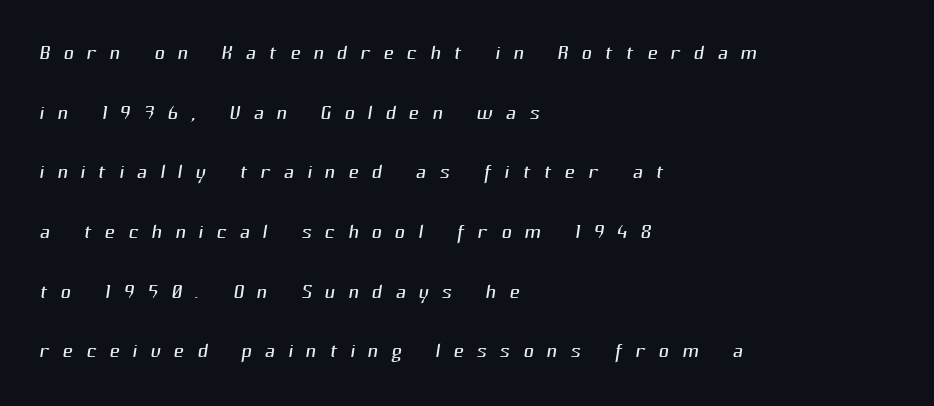
Q: Is the text bold? A: No.
Q: Is the typeface a serif or a sans-serif typeface? A: Sans-serif.
Q: Is the text underlined? A: No.
Q: How is the paragraph aligned? A: Left-aligned.
Q: Is the spacing between letters normal or unusually wide? A: Unusually wide.
Q: Is the spacing between lines tight, normal or loose? A: Loose.
Q: Width (condensed, normal, or wide)? A: Normal.
Q: Stroke contrast? A: Medium.
Q: x-height? A: Medium.
Q: Monospaced? A: No.
